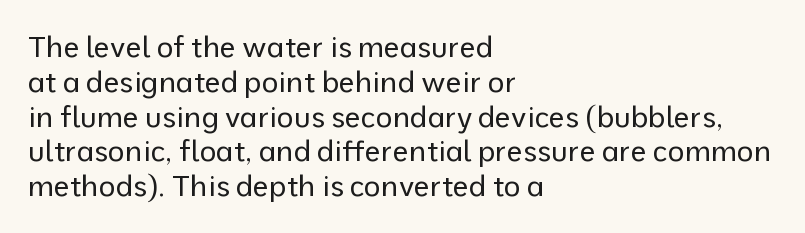
{"serif": "no", "italic": "no", "bold": "no", "weight": "regular", "width": "normal", "stroke_contrast": "low", "x_height": "medium", "monospaced": "no", "underline": "no", "align": "left", "line_spacing_ratio": 1.2, "letter_spacing": "normal", "letter_spacing_em": 0.0, "glyph_px": 29}
